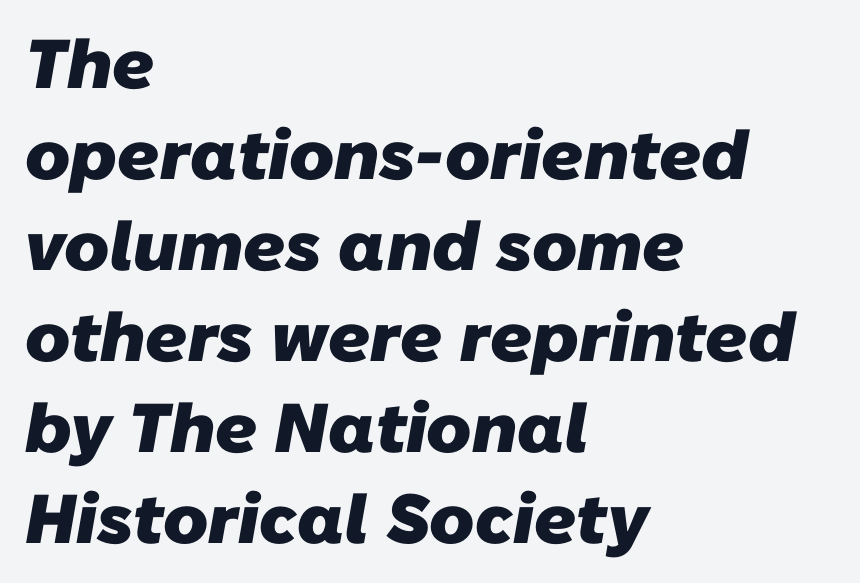
The image shows 69 px heavy sans-serif type; set left-aligned, normal line spacing (1.32x), normal letter spacing, not underlined; low stroke contrast and a medium x-height.
